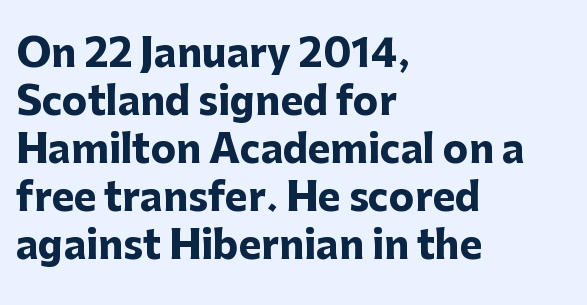
Looks like regular typesetting: each glyph gets only the width it needs. Letterform terminals end flat and unadorned throughout the passage. This sample uses an upright cut, with every glyph sitting square on the baseline. The glyphs are unaccompanied by any horizontal stroke below them.
